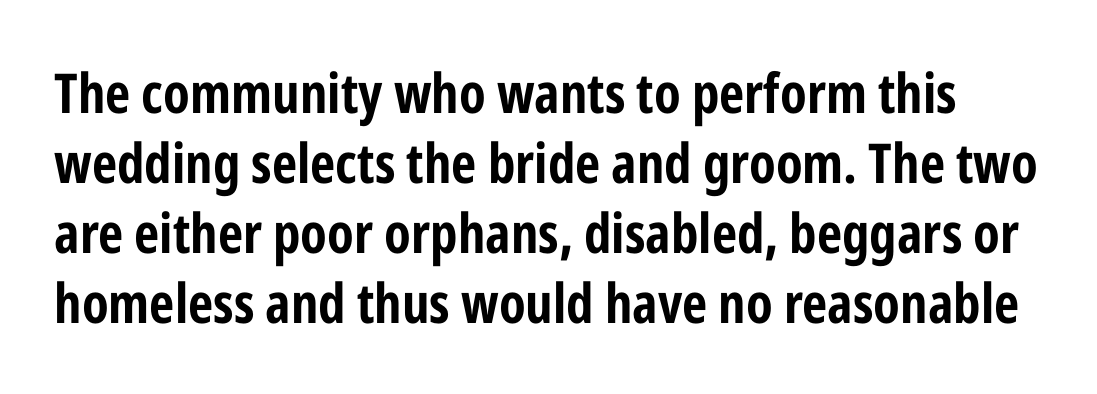
The image shows 55 px bold, condensed sans-serif type, upright; set normal line spacing (1.27x), normal letter spacing, not underlined; low stroke contrast and a medium x-height.
